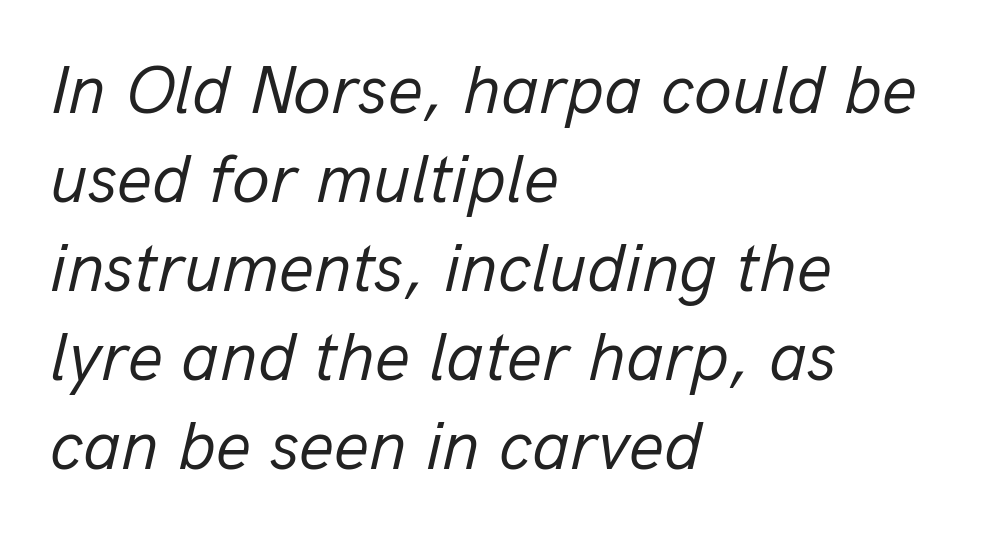
The image shows 69 px regular-weight type, italic (leaning right); set left-aligned, normal line spacing (1.29x), normal letter spacing, not underlined; low stroke contrast and a medium x-height.
